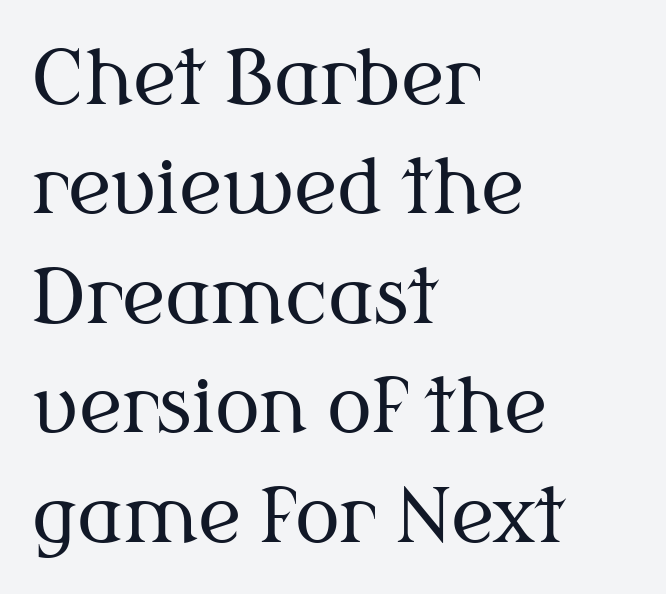
Note the varied advance widths — an 'i' is clearly narrower than an 'm'. Vertical stems look standard width or narrower in stroke. Notice how the passage keeps a crisp vertical edge on the left only. Does extra space separate the letters? No, they use regular spacing. Each row of text sits above clean, open space. The rendering uses a moderate line-height, typical for paragraphs.
